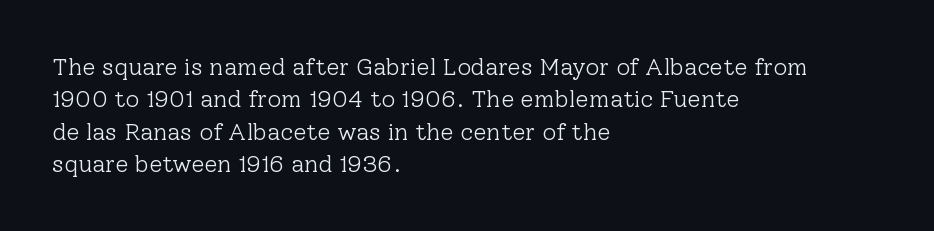
The image shows 24 px text type, upright; set left-aligned, normal line spacing (1.35x), normal letter spacing, not underlined.
